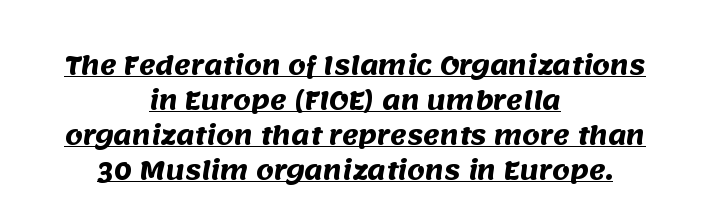
{"bold": "yes", "underline": "yes", "align": "center", "line_spacing": "normal", "line_spacing_ratio": 1.4, "letter_spacing": "normal", "letter_spacing_em": 0.0, "glyph_px": 25}
